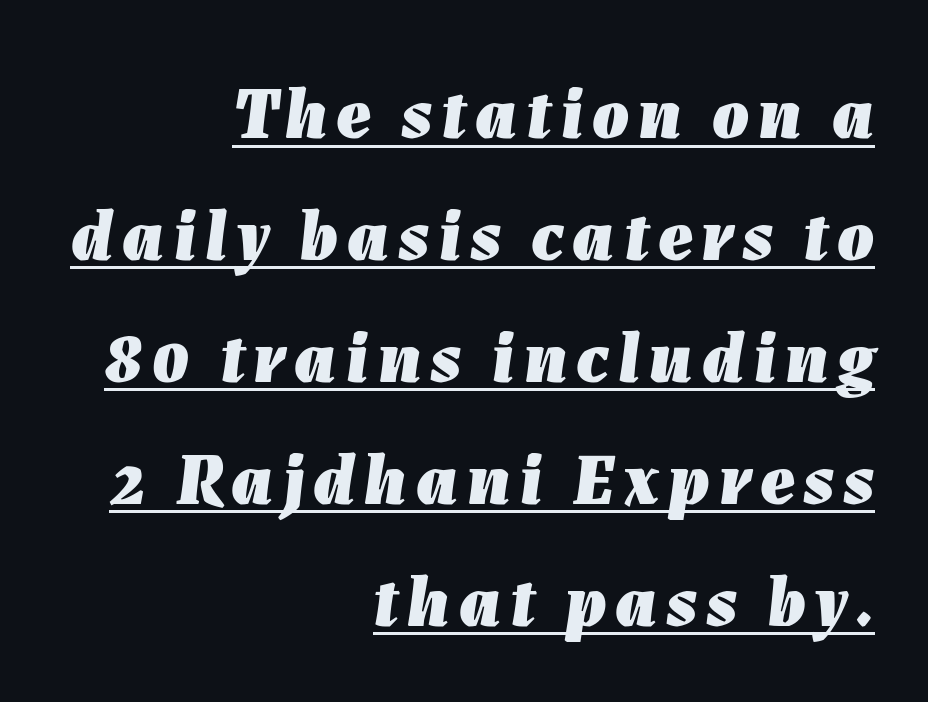
{"italic": "yes", "lean": "right", "slant_degrees": 7, "bold": "yes", "weight": "heavy", "width": "normal", "stroke_contrast": "low", "x_height": "medium", "monospaced": "no", "underline": "yes", "align": "right", "line_spacing": "normal", "line_spacing_ratio": 1.67, "glyph_px": 73}
